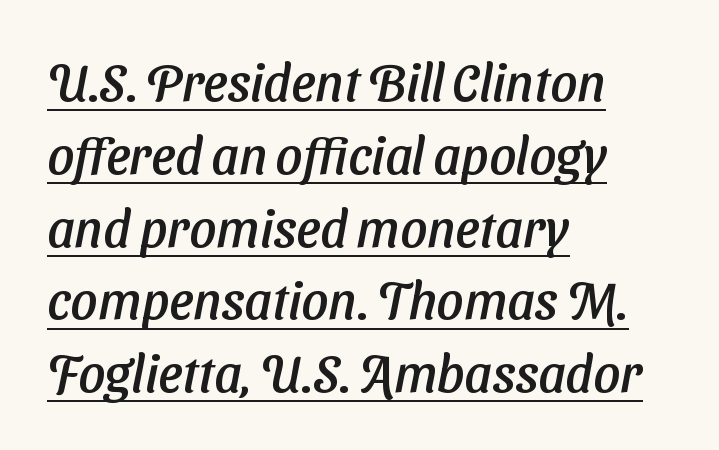
A typesetter would call this zero additional tracking. Underlined type. The designer left line spacing at the default. Varying glyph widths throughout — classic text-font behaviour. Letterform terminals end flat and unadorned throughout the passage.
